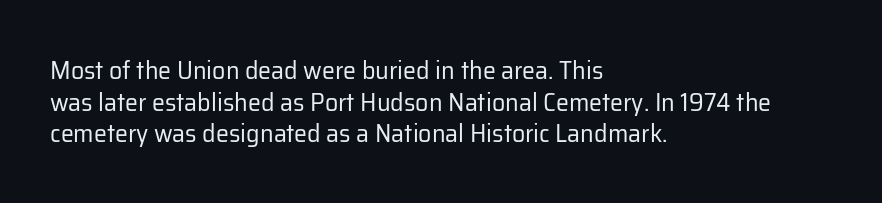
{"italic": "no", "bold": "no", "underline": "no", "align": "left", "line_spacing_ratio": 1.22, "letter_spacing": "normal", "letter_spacing_em": 0.0, "glyph_px": 26}
